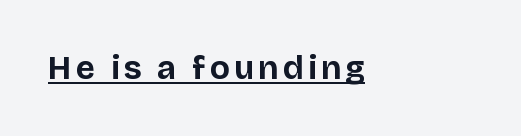
Tall strokes in this sample are plumb rather than angled. These lines are composed in type without serifs. Think of a printed novel: that variable character pitch is what you see here. The lines are quadded left.
